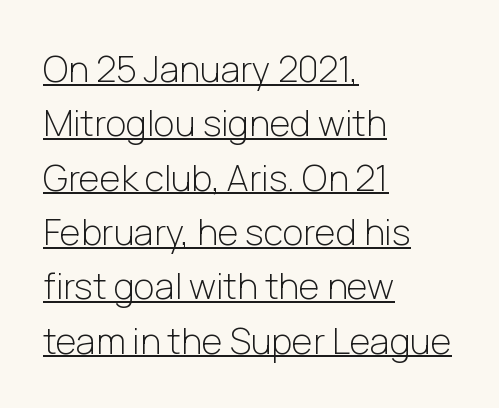
Q: Is the text bold? A: No.
Q: Is the text italic (slanted)? A: No, it is upright.
Q: Is the typeface a serif or a sans-serif typeface? A: Sans-serif.
Q: Is the text underlined? A: Yes.
Q: How is the paragraph aligned? A: Left-aligned.
Q: Is the spacing between letters normal or unusually wide? A: Normal.
Q: Is the spacing between lines tight, normal or loose? A: Normal.
Q: Width (condensed, normal, or wide)? A: Normal.
Q: Stroke contrast? A: Low.
Q: x-height? A: Medium.
Q: Monospaced? A: No.
